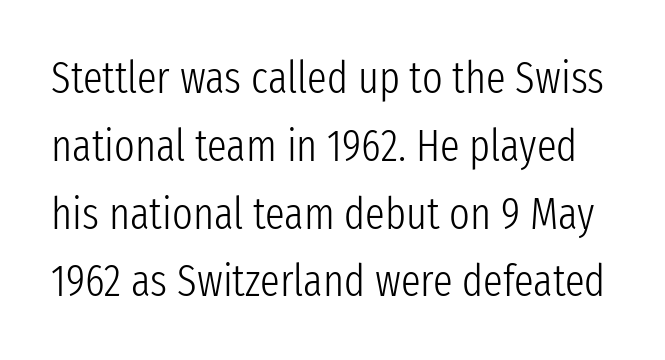
{"serif": "no", "italic": "no", "bold": "no", "weight": "light", "width": "condensed", "stroke_contrast": "low", "x_height": "medium", "monospaced": "no", "underline": "no", "line_spacing": "normal", "line_spacing_ratio": 1.54, "letter_spacing": "normal", "letter_spacing_em": 0.0, "glyph_px": 44}
